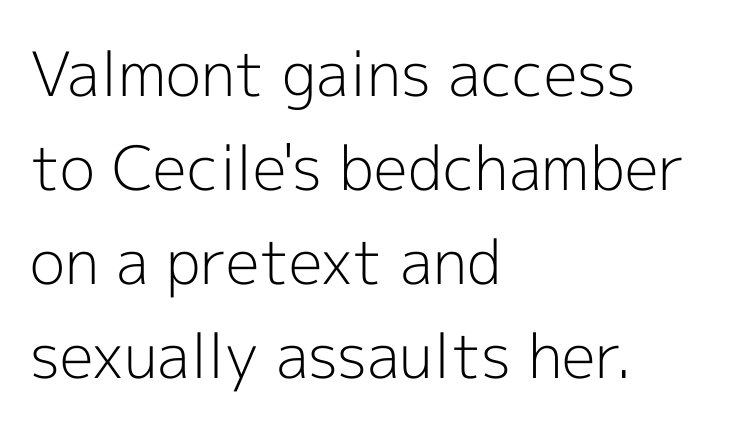
Each line starts at the same left margin while the right side varies. Looks like regular typesetting: each glyph gets only the width it needs. The zone under the glyphs is completely vacant. Between one letter and the next there's only the usual sliver of space.
